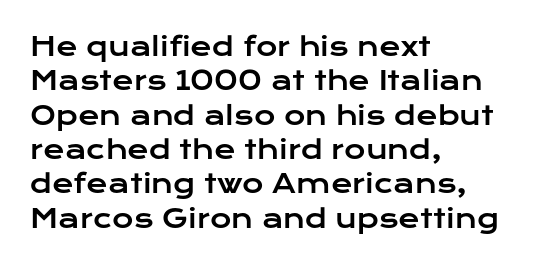
The image shows 26 px text type, upright; set left-aligned, normal line spacing (1.32x), normal letter spacing, not underlined.
